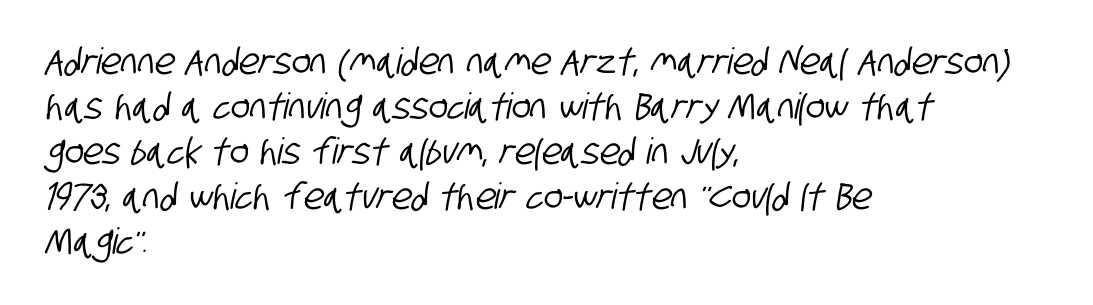
{"serif": "no", "width": "condensed", "stroke_contrast": "low", "x_height": "large", "monospaced": "no", "underline": "no", "align": "left", "line_spacing": "normal", "line_spacing_ratio": 1.25, "letter_spacing": "normal", "letter_spacing_em": 0.0, "glyph_px": 36}
